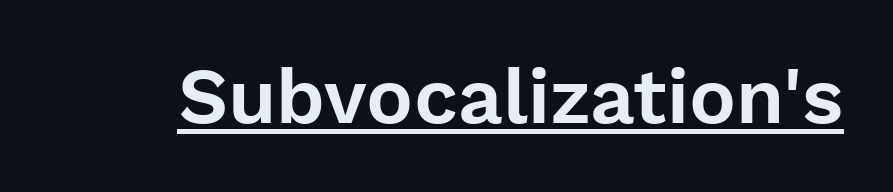
Q: Is the text italic (slanted)? A: No, it is upright.
Q: Is the typeface a serif or a sans-serif typeface? A: Sans-serif.
Q: Is the text underlined? A: Yes.
Q: Is the spacing between letters normal or unusually wide? A: Normal.
Q: Width (condensed, normal, or wide)? A: Normal.
Q: Stroke contrast? A: Low.
Q: x-height? A: Medium.
Q: Monospaced? A: No.
